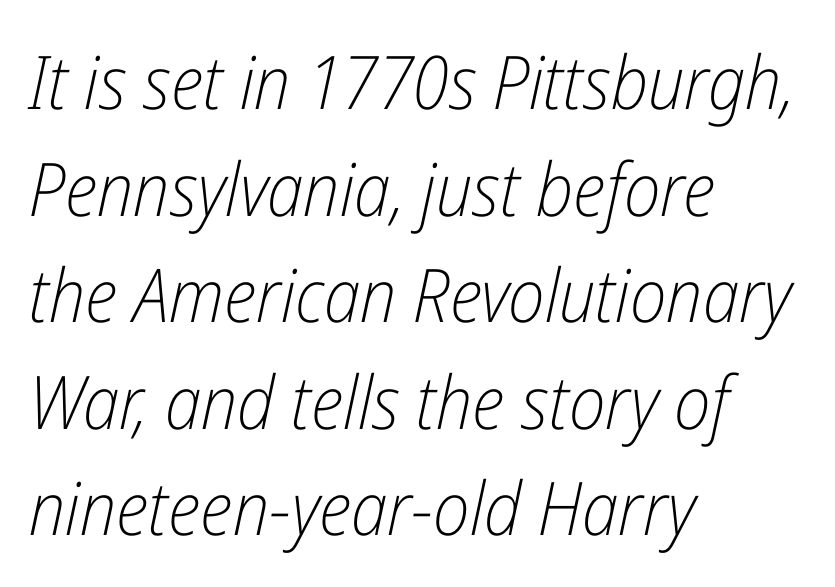
The image shows 74 px light, condensed type, italic (leaning right); set left-aligned, normal line spacing (1.44x), normal letter spacing, not underlined; low stroke contrast and a medium x-height.
